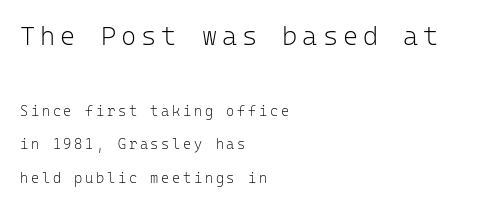
Q: Is the text bold? A: No.
Q: Is the text italic (slanted)? A: No, it is upright.
Q: Is the text underlined? A: No.
Q: How is the paragraph aligned? A: Left-aligned.
Q: Is the spacing between lines tight, normal or loose? A: Loose.
Q: Which block of text is set in a larger size, the first (top) or the second (bottom)? A: The first (top) one.
